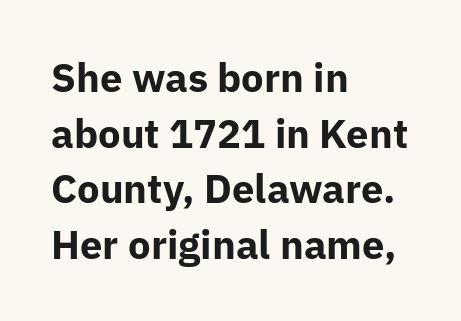
{"serif": "no", "italic": "no", "bold": "yes", "weight": "bold", "width": "normal", "stroke_contrast": "low", "x_height": "medium", "monospaced": "no", "underline": "no", "align": "left", "line_spacing": "normal", "line_spacing_ratio": 1.39, "letter_spacing": "normal", "letter_spacing_em": 0.0, "glyph_px": 40}
